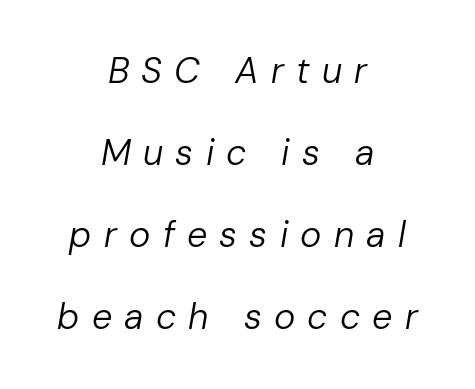
The image shows 36 px regular-weight type, italic (leaning right); set centered, loose line spacing (2.28x), unusually wide letter spacing (+0.34 em), not underlined; low stroke contrast and a medium x-height.
